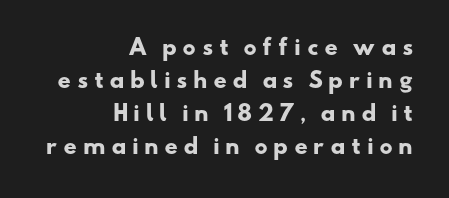
The image shows 21 px bold type; set right-aligned, normal line spacing (1.57x), unusually wide letter spacing (+0.25 em), not underlined.
